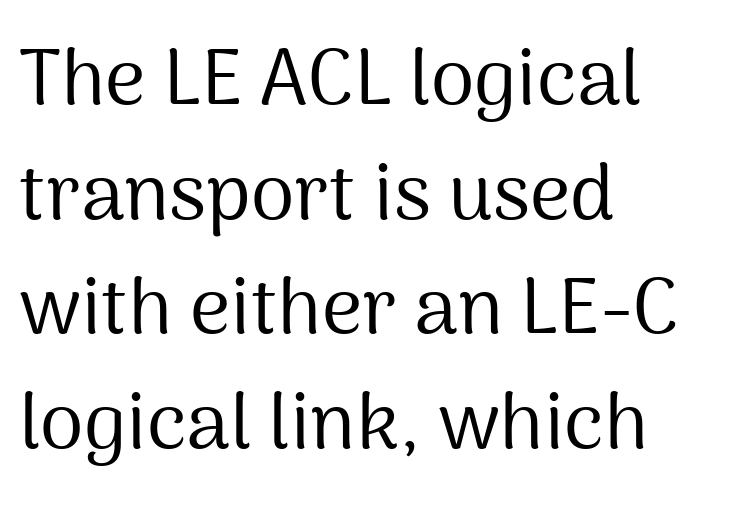
The image shows 79 px regular-weight sans-serif type, upright; set left-aligned, normal line spacing (1.45x), normal letter spacing, not underlined; medium stroke contrast and a medium x-height.
